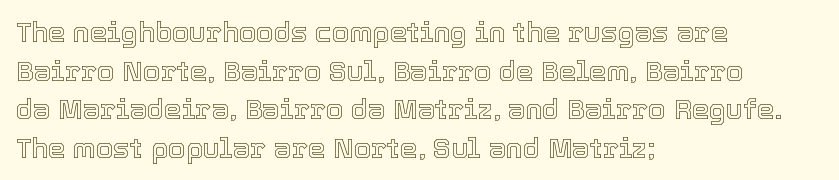
The image shows 28 px text type, upright; set left-aligned, normal line spacing (1.38x), normal letter spacing, not underlined; a medium x-height.
